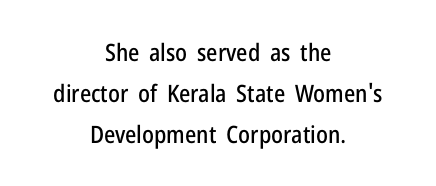
{"italic": "no", "underline": "no", "align": "center", "line_spacing": "normal", "line_spacing_ratio": 1.7, "letter_spacing": "normal", "letter_spacing_em": 0.0, "glyph_px": 24}
